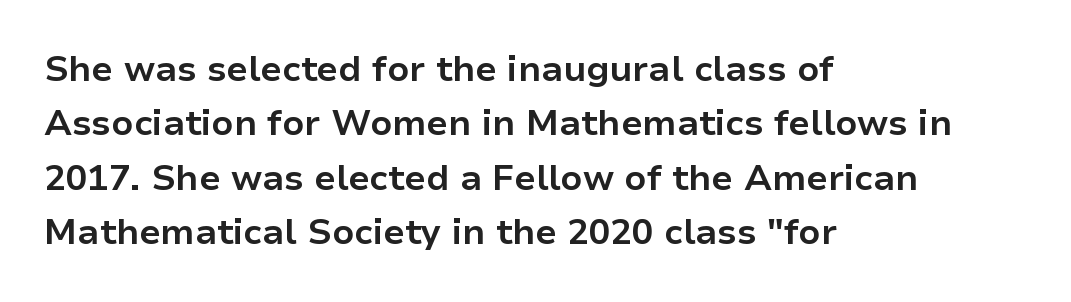
The image shows 36 px bold sans-serif type, upright; set left-aligned, normal line spacing (1.51x), normal letter spacing, not underlined; low stroke contrast and a medium x-height.
